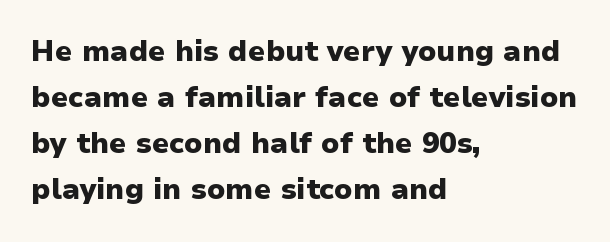
The image shows 29 px heavy sans-serif type, upright; set left-aligned, normal line spacing (1.59x), normal letter spacing, not underlined; low stroke contrast and a medium x-height.
